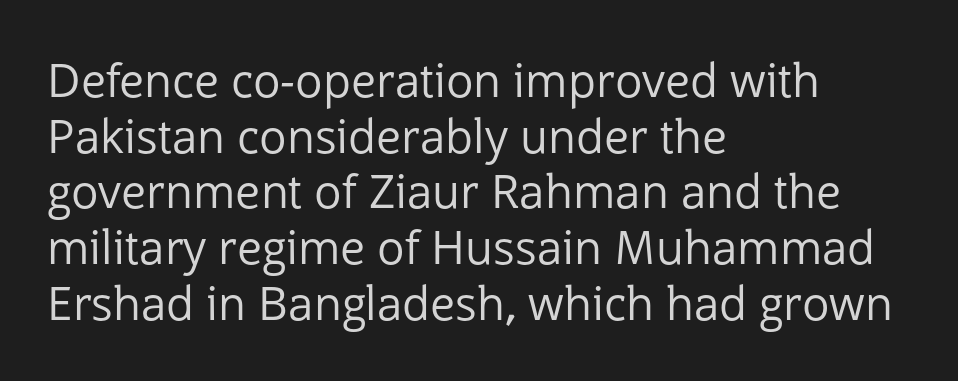
The compositor pushed each line to the left boundary. In terms of posture, this sample is upright. This rendering features lettering with no underline. Weight: not bold — regular or lighter. Caption: standard tracking, unaltered.
